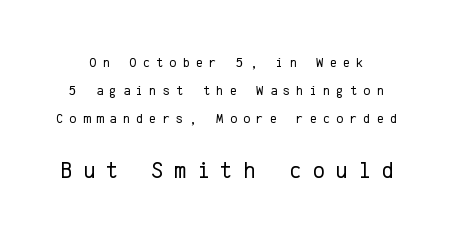
{"italic": "no", "bold": "no", "underline": "no", "line_spacing": "loose", "line_spacing_ratio": 2.0, "letter_spacing": "wide", "letter_spacing_em": 0.43, "larger_block": "second", "size_ratio": 1.71, "glyph_px": 24}
